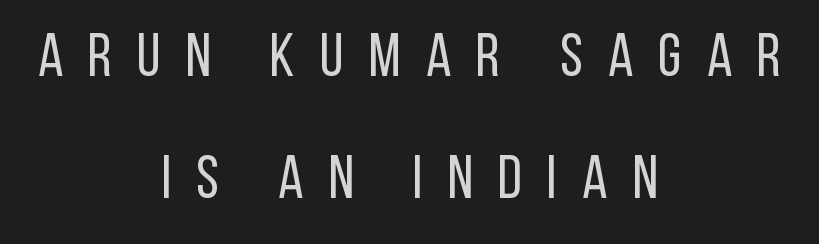
The lines in this sample share a center point and differ in where they start and stop. The letters advance in unequal steps, a hallmark of proportional type. This reads as an unemphasized weight, regular at the heaviest. Here the glyphs are tracked loosely, breaking word shapes into spaced letters. Vertical spacing — loose. When letters stand straight like this, we call the style roman or upright.
